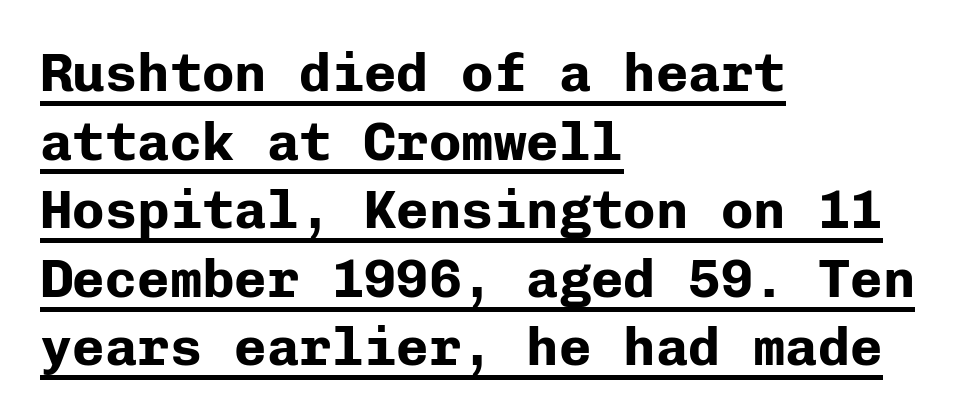
Decoration check: the copy is underlined. Teacher's note: observe the even left margin — that is flush-left alignment. Honestly, the letter spacing is just normal — you wouldn't notice it. Typographically, this falls in the sans-serif category. Pretty heavy lettering here — definitely bold. Interline gaps are of average width in this sample.
